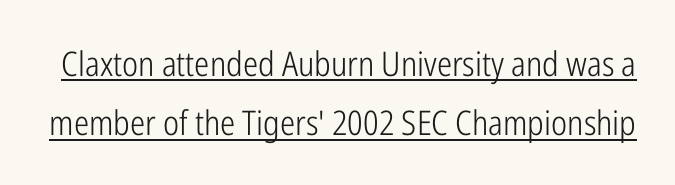
{"serif": "no", "italic": "no", "bold": "no", "weight": "light", "width": "condensed", "stroke_contrast": "low", "x_height": "medium", "monospaced": "no", "underline": "yes", "line_spacing_ratio": 1.75, "letter_spacing": "normal", "letter_spacing_em": 0.0, "glyph_px": 34}
